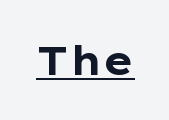
The image shows 40 px bold, wide sans-serif type, upright; set normal letter spacing, underlined; low stroke contrast and a medium x-height.
